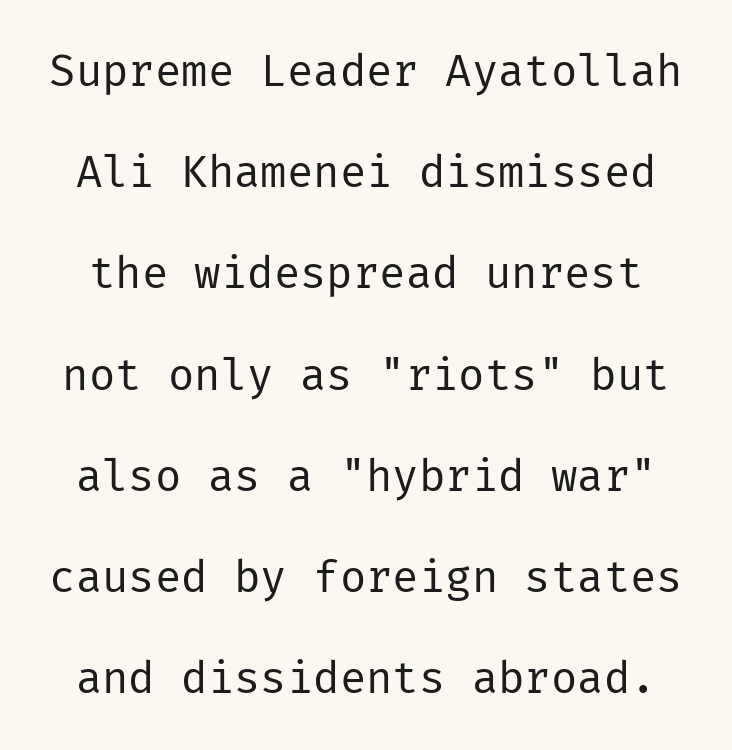
Q: Is the text bold? A: No.
Q: Is the text italic (slanted)? A: No, it is upright.
Q: Is the typeface a serif or a sans-serif typeface? A: Sans-serif.
Q: Is the text underlined? A: No.
Q: Is the spacing between letters normal or unusually wide? A: Normal.
Q: Is the spacing between lines tight, normal or loose? A: Loose.
Q: Width (condensed, normal, or wide)? A: Normal.
Q: Stroke contrast? A: Low.
Q: x-height? A: Medium.
